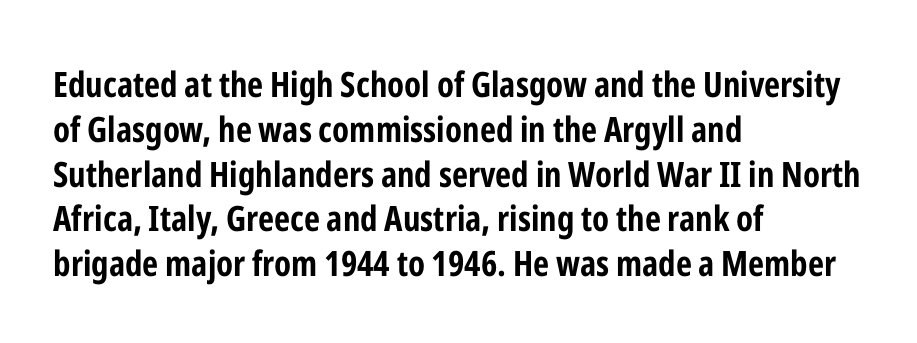
The image shows 35 px bold, condensed sans-serif type, upright; set left-aligned, normal line spacing (1.28x), normal letter spacing, not underlined; low stroke contrast and a medium x-height.
